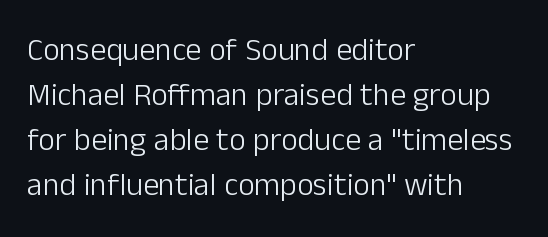
Q: Is the text bold? A: No.
Q: Is the text italic (slanted)? A: No, it is upright.
Q: Is the typeface a serif or a sans-serif typeface? A: Sans-serif.
Q: Is the text underlined? A: No.
Q: How is the paragraph aligned? A: Left-aligned.
Q: Is the spacing between letters normal or unusually wide? A: Normal.
Q: Is the spacing between lines tight, normal or loose? A: Normal.
Q: Width (condensed, normal, or wide)? A: Normal.
Q: Stroke contrast? A: Low.
Q: x-height? A: Medium.
Q: Monospaced? A: No.
